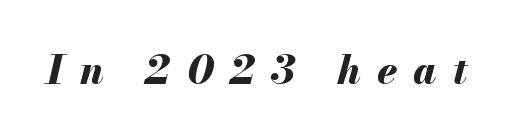
Spacing verdict: proportional, widths tailored to each character. An italicized treatment has been applied to the whole sample. The tracking reads as deliberately expanded to a designer's eye. Emphasis by weight is at full strength: bold. Plain, unruled lines of type.
